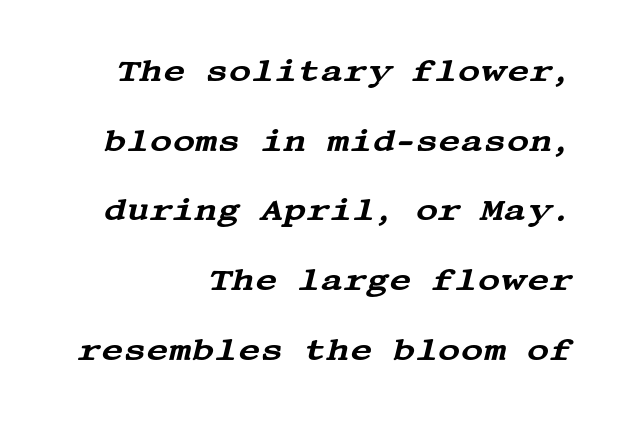
There's an unmistakable incline to the writing here. Yep, those are serifs on the letters. Words float on clear page, feet unadorned. Visually the block forms a straight wall on the right and a jagged coastline on the left.
